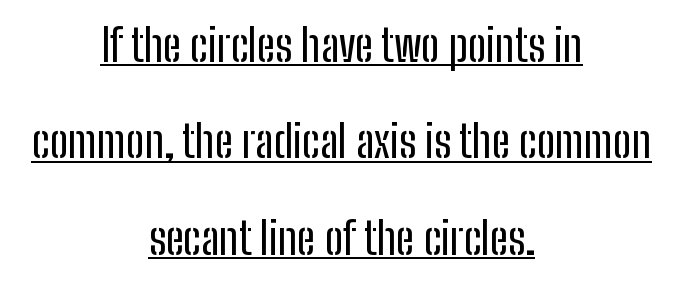
Q: Is the text italic (slanted)? A: No, it is upright.
Q: Is the typeface a serif or a sans-serif typeface? A: Sans-serif.
Q: Is the text underlined? A: Yes.
Q: How is the paragraph aligned? A: Centered.
Q: Is the spacing between letters normal or unusually wide? A: Normal.
Q: Is the spacing between lines tight, normal or loose? A: Loose.
Q: Width (condensed, normal, or wide)? A: Condensed.
Q: Stroke contrast? A: Low.
Q: x-height? A: Medium.
Q: Monospaced? A: No.
